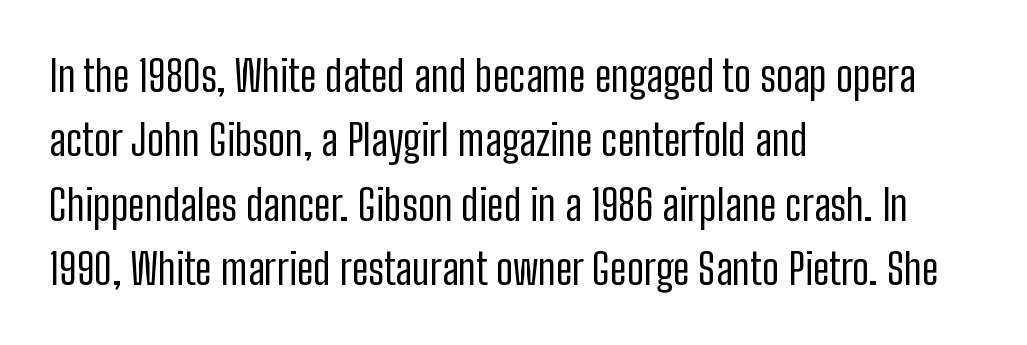
The image shows 43 px regular-weight, condensed sans-serif type, upright; set left-aligned, normal line spacing (1.5x), normal letter spacing, not underlined; low stroke contrast and a medium x-height.
